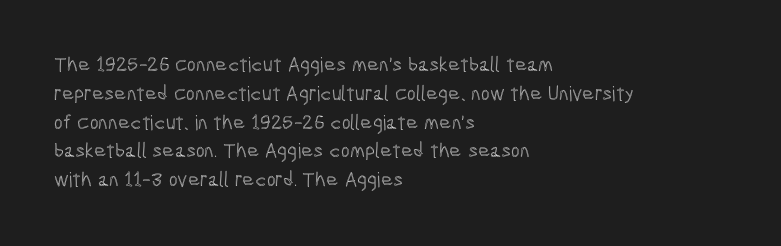
Q: Is the text italic (slanted)? A: No, it is upright.
Q: Is the text underlined? A: No.
Q: How is the paragraph aligned? A: Left-aligned.
Q: Is the spacing between letters normal or unusually wide? A: Normal.
Q: Is the spacing between lines tight, normal or loose? A: Normal.
